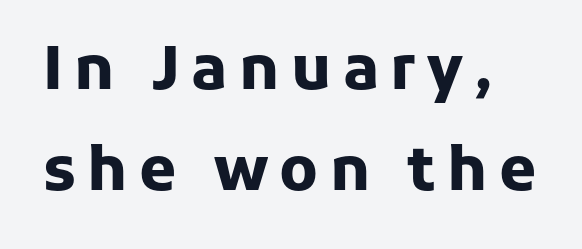
Q: Is the text bold? A: Yes.
Q: Is the text italic (slanted)? A: No, it is upright.
Q: Is the typeface a serif or a sans-serif typeface? A: Sans-serif.
Q: Is the text underlined? A: No.
Q: Is the spacing between lines tight, normal or loose? A: Normal.
Q: Width (condensed, normal, or wide)? A: Normal.
Q: Stroke contrast? A: Low.
Q: x-height? A: Medium.
Q: Monospaced? A: No.
